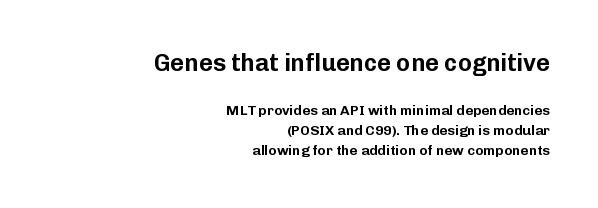
Q: Is the text italic (slanted)? A: No, it is upright.
Q: Is the text underlined? A: No.
Q: How is the paragraph aligned? A: Right-aligned.
Q: Is the spacing between letters normal or unusually wide? A: Normal.
Q: Is the spacing between lines tight, normal or loose? A: Normal.
Q: Which block of text is set in a larger size, the first (top) or the second (bottom)? A: The first (top) one.
